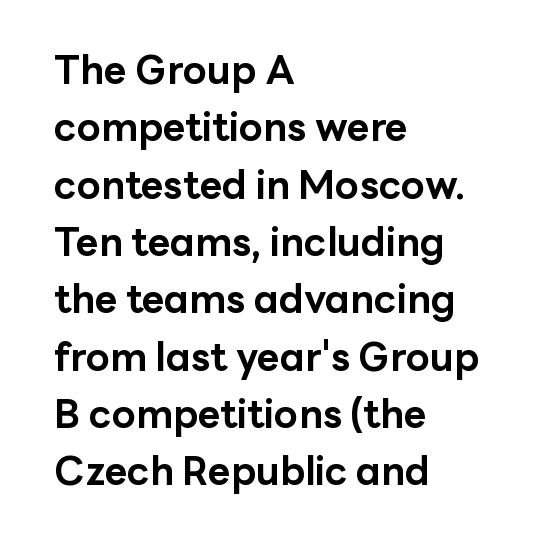
{"serif": "no", "italic": "no", "bold": "yes", "weight": "bold", "width": "normal", "stroke_contrast": "low", "x_height": "medium", "monospaced": "no", "underline": "no", "align": "left", "line_spacing": "normal", "line_spacing_ratio": 1.47, "letter_spacing": "normal", "letter_spacing_em": 0.0, "glyph_px": 39}
